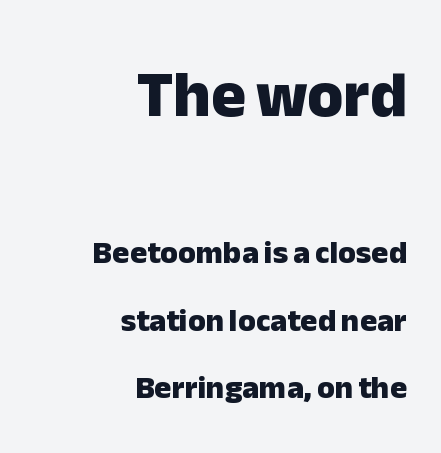
These lines stack with their right ends in a neat column. The string is rendered with underlining switched off. The gaps between neighbouring characters are ordinary and unremarkable. Notice how the stems are strictly vertical — no italics here. Large over small — that's the arrangement of the two blocks here. Weight: bold.
